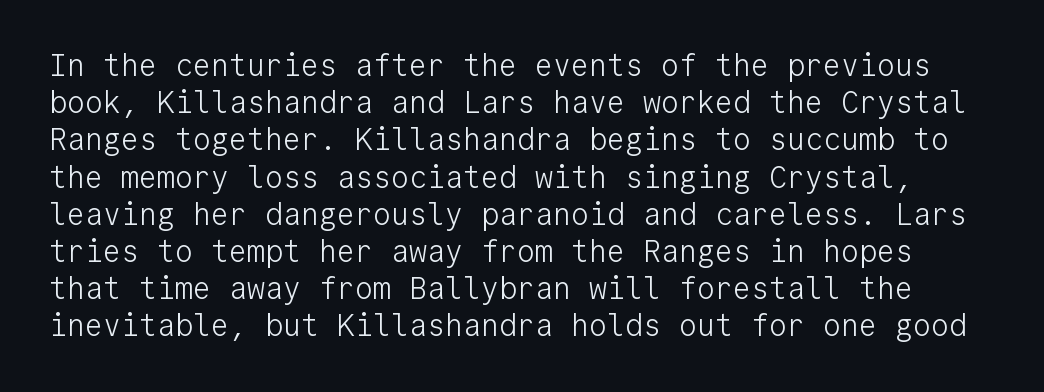
Q: Is the text bold? A: No.
Q: Is the text italic (slanted)? A: No, it is upright.
Q: Is the typeface a serif or a sans-serif typeface? A: Sans-serif.
Q: Is the text underlined? A: No.
Q: Is the spacing between letters normal or unusually wide? A: Normal.
Q: Width (condensed, normal, or wide)? A: Normal.
Q: Stroke contrast? A: Low.
Q: x-height? A: Medium.
Q: Monospaced? A: Yes.
